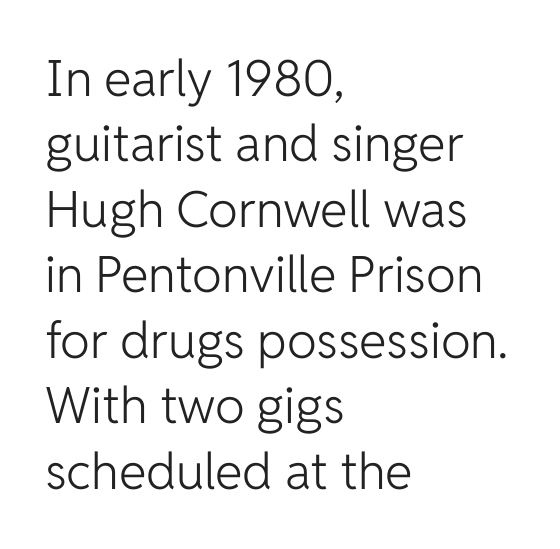
Weight: not bold — regular or lighter. One glance says typical: line gaps are just what's usual. The rendering shows plain stroke endings on the letterforms — a sans-serif design. The face used here is proportionally spaced, like ordinary book or web type.
